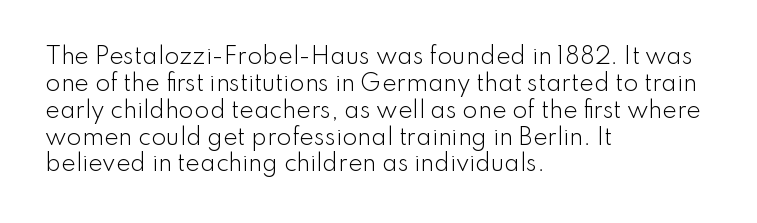
The image shows 22 px text type, upright; set left-aligned, line spacing 1.22x, normal letter spacing, not underlined.
